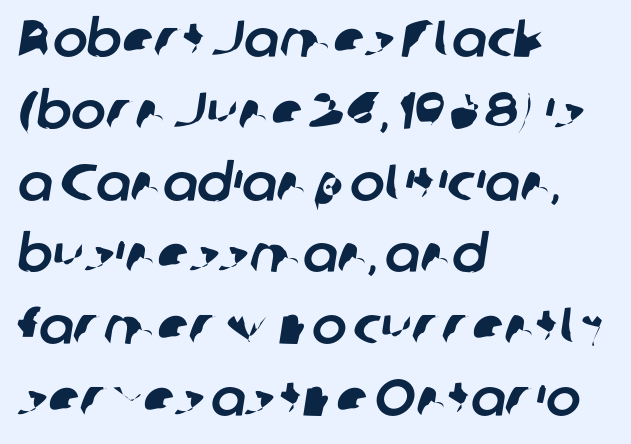
The image shows 52 px sans-serif type; set left-aligned, normal line spacing (1.38x), normal letter spacing, not underlined; low stroke contrast and a medium x-height.
